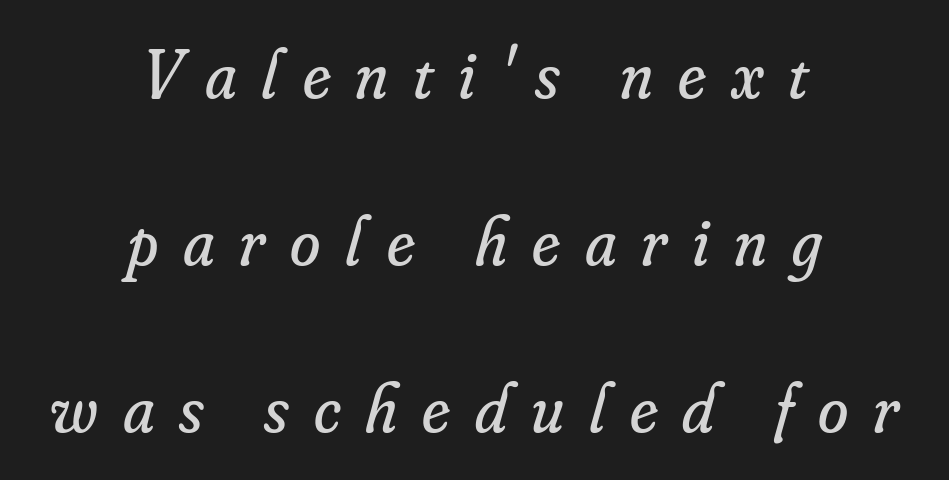
{"serif": "yes", "italic": "yes", "lean": "right", "slant_degrees": 16, "bold": "no", "weight": "regular", "width": "normal", "stroke_contrast": "low", "x_height": "small", "monospaced": "no", "underline": "no", "align": "center", "line_spacing": "loose", "line_spacing_ratio": 2.42, "letter_spacing": "wide", "letter_spacing_em": 0.36, "glyph_px": 69}
